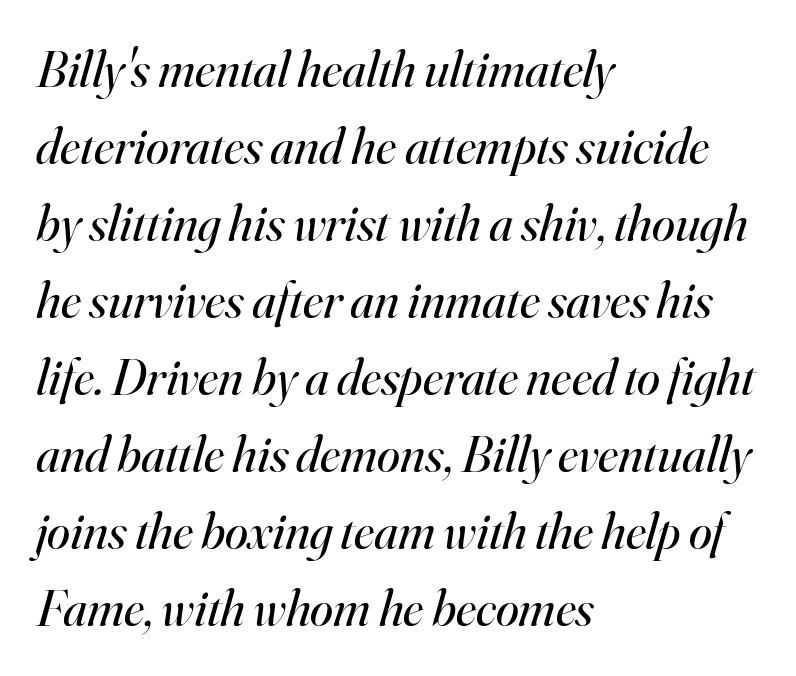
This rendering employs a face with finishing strokes, i.e., a serif. Beneath every word, the page is bare. What stands out about the letter spacing? Nothing — it is the standard amount. Teacher's note: observe the even left margin — that is flush-left alignment. The typesetting does not lean heavy: it is not bold.
